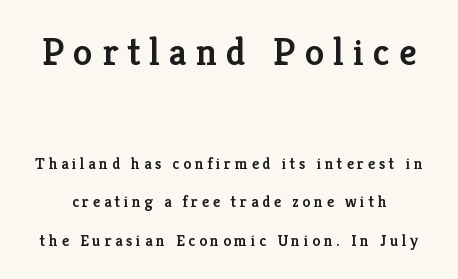
The image shows 39 px semibold serif type, upright; set loose line spacing (2.42x), unusually wide letter spacing (+0.23 em), not underlined; the first (top) block is 2.44x larger; low stroke contrast and a medium x-height.
